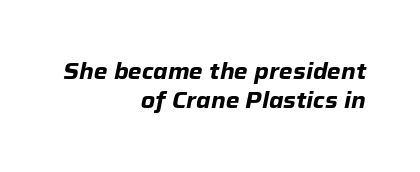
{"italic": "yes", "lean": "right", "slant_degrees": 12, "bold": "yes", "underline": "no", "align": "right", "line_spacing": "normal", "line_spacing_ratio": 1.31, "letter_spacing": "normal", "letter_spacing_em": 0.0, "glyph_px": 22}
